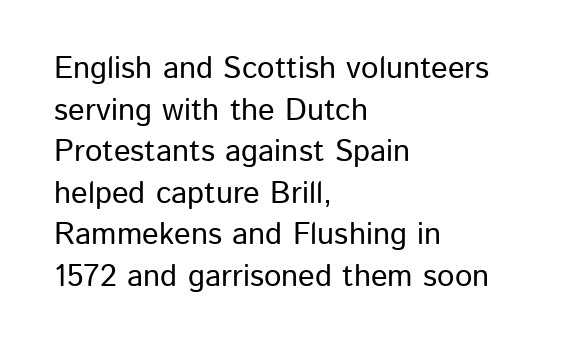
The image shows 31 px sans-serif type, upright; set left-aligned, normal line spacing (1.34x), normal letter spacing, not underlined; low stroke contrast and a medium x-height.
